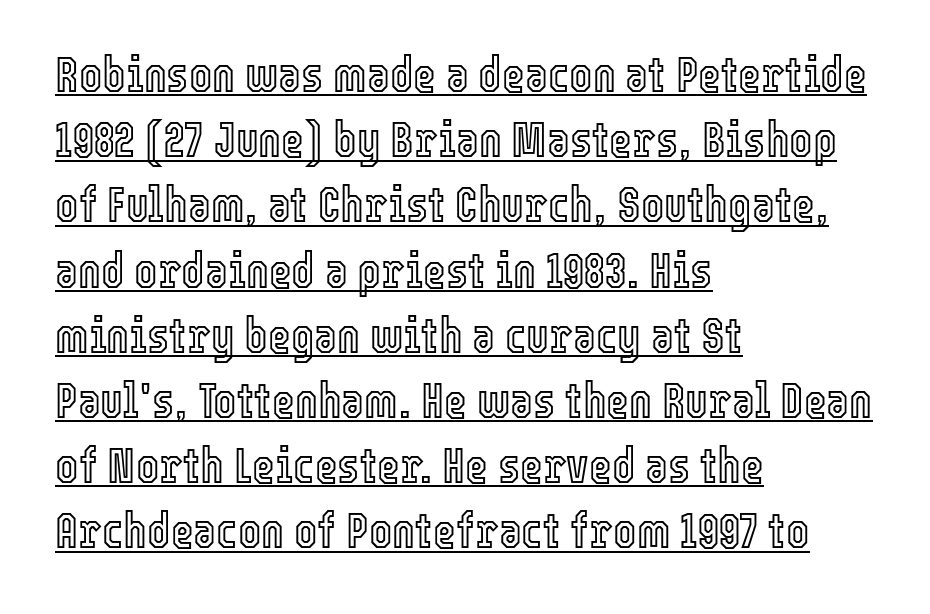
Spacing between characters is what you'd get straight out of the box. The passage shown is underscored from start to finish. Alignment: flush left. This sample keeps an unexceptional amount of space between lines. Do the letters lean? They stand straight. Character widths vary here, with narrow letters taking less room than wide ones.
